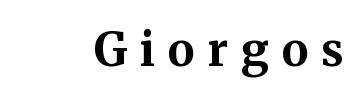
Words appear elongated and porous because spacing is wide. The space beneath each line is pristine and unruled. The typesetting leans heavy: a genuine bold. Varying glyph widths throughout — classic text-font behaviour. Does the lettering tilt? It doesn't — this is upright.
